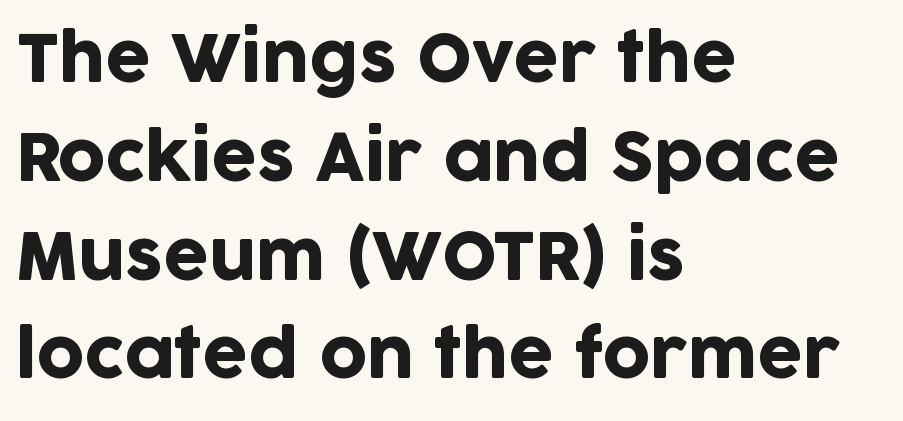
Q: Is the text italic (slanted)? A: No, it is upright.
Q: Is the typeface a serif or a sans-serif typeface? A: Sans-serif.
Q: Is the text underlined? A: No.
Q: How is the paragraph aligned? A: Left-aligned.
Q: Is the spacing between letters normal or unusually wide? A: Normal.
Q: Is the spacing between lines tight, normal or loose? A: Normal.
Q: Width (condensed, normal, or wide)? A: Normal.
Q: Stroke contrast? A: Low.
Q: x-height? A: Large.
Q: Monospaced? A: No.
